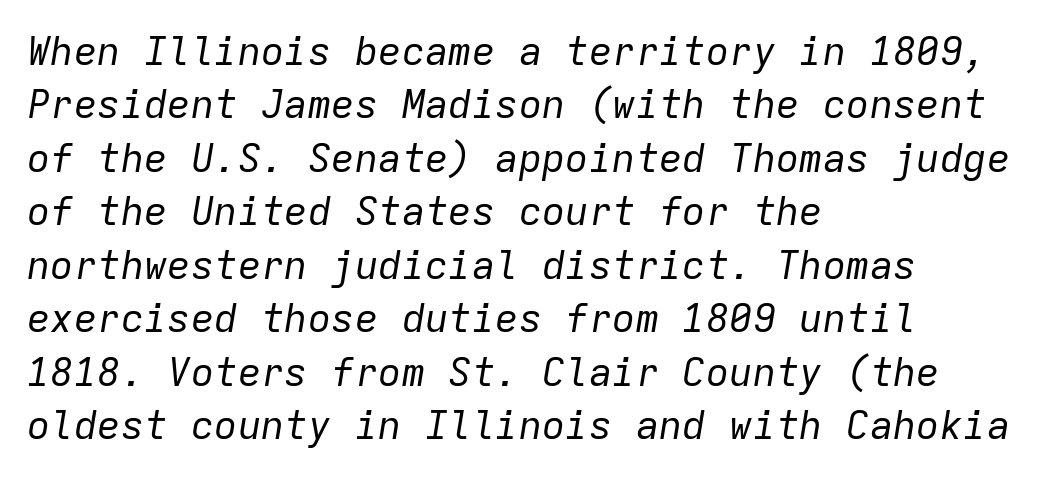
Q: Is the text bold? A: No.
Q: Is the text italic (slanted)? A: Yes, it leans right by about 9 degrees.
Q: Is the text underlined? A: No.
Q: How is the paragraph aligned? A: Left-aligned.
Q: Is the spacing between letters normal or unusually wide? A: Normal.
Q: Is the spacing between lines tight, normal or loose? A: Normal.
Q: Width (condensed, normal, or wide)? A: Normal.
Q: Stroke contrast? A: Low.
Q: x-height? A: Medium.
Q: Monospaced? A: Yes.
